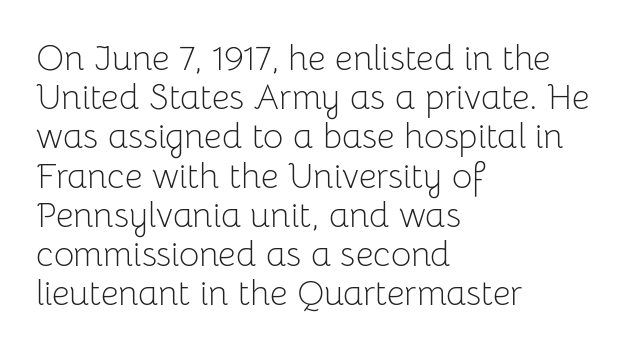
{"serif": "no", "italic": "no", "bold": "no", "weight": "light", "width": "normal", "stroke_contrast": "low", "x_height": "medium", "monospaced": "no", "underline": "no", "align": "left", "line_spacing": "tight", "line_spacing_ratio": 1.12, "letter_spacing": "normal", "letter_spacing_em": 0.0, "glyph_px": 35}
